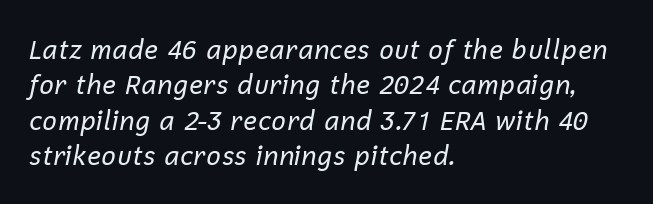
The image shows 26 px text type, italic (leaning right); set left-aligned, normal line spacing (1.36x), normal letter spacing, not underlined.
